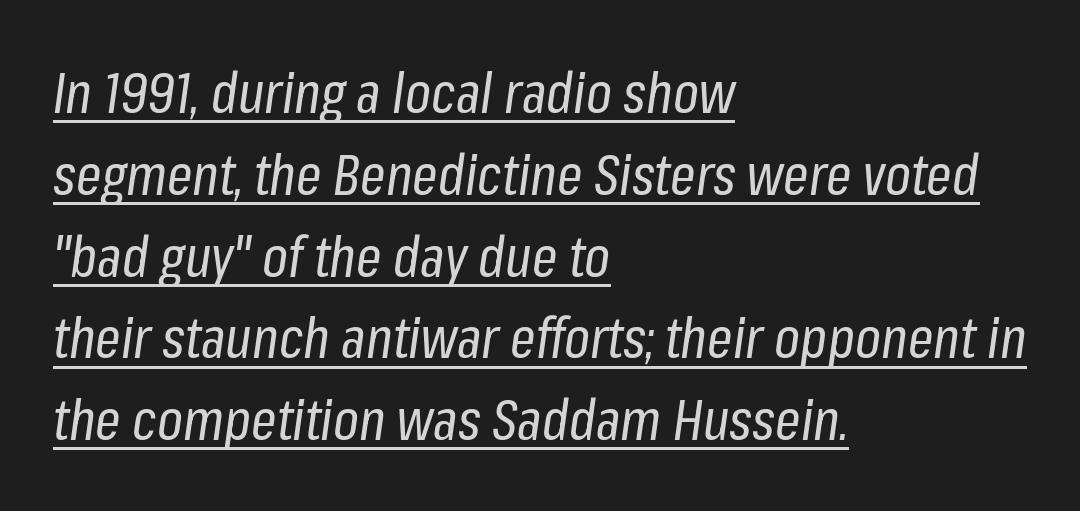
{"italic": "yes", "lean": "right", "slant_degrees": 8, "bold": "no", "weight": "regular", "width": "condensed", "stroke_contrast": "low", "x_height": "medium", "monospaced": "no", "underline": "yes", "align": "left", "line_spacing": "normal", "line_spacing_ratio": 1.46, "letter_spacing": "normal", "letter_spacing_em": 0.0, "glyph_px": 56}
